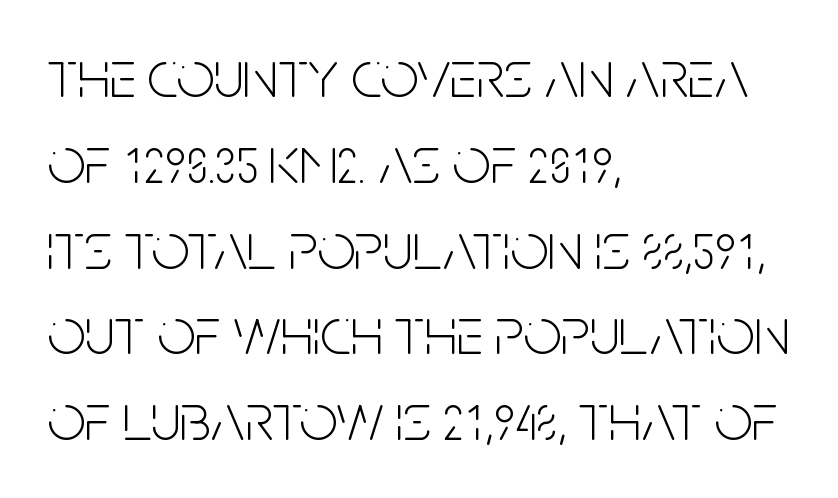
{"serif": "no", "italic": "no", "bold": "no", "weight": "light", "width": "condensed", "stroke_contrast": "low", "x_height": "large", "monospaced": "no", "underline": "no", "align": "left", "line_spacing": "normal", "line_spacing_ratio": 1.28, "letter_spacing": "normal", "letter_spacing_em": 0.0, "glyph_px": 67}
